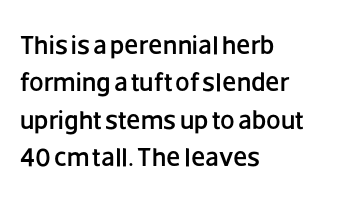
Q: Is the text italic (slanted)? A: No, it is upright.
Q: Is the text underlined? A: No.
Q: How is the paragraph aligned? A: Left-aligned.
Q: Is the spacing between letters normal or unusually wide? A: Normal.
Q: Is the spacing between lines tight, normal or loose? A: Normal.
